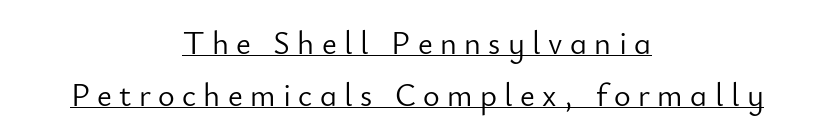
{"serif": "no", "italic": "no", "bold": "no", "weight": "light", "width": "normal", "stroke_contrast": "low", "x_height": "small", "monospaced": "no", "underline": "yes", "align": "center", "line_spacing": "normal", "line_spacing_ratio": 1.61, "letter_spacing": "wide", "letter_spacing_em": 0.23, "glyph_px": 32}
